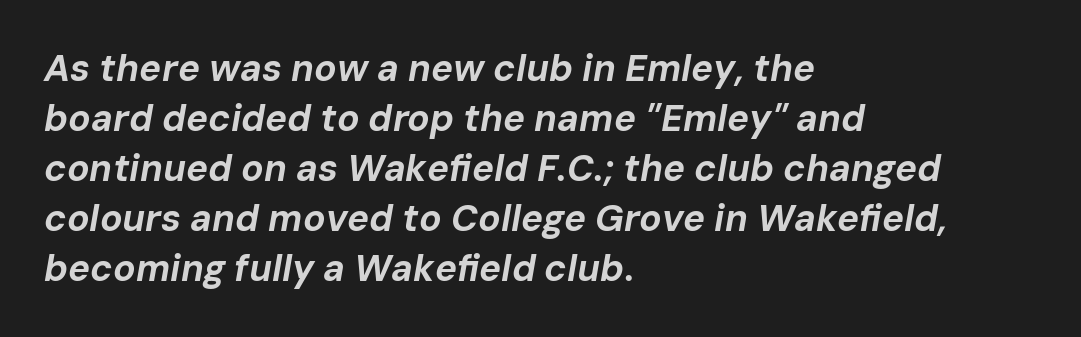
{"italic": "yes", "lean": "right", "slant_degrees": 10, "bold": "yes", "weight": "bold", "width": "normal", "stroke_contrast": "low", "x_height": "medium", "monospaced": "no", "underline": "no", "align": "left", "line_spacing": "normal", "line_spacing_ratio": 1.35, "letter_spacing": "normal", "letter_spacing_em": 0.0, "glyph_px": 37}
